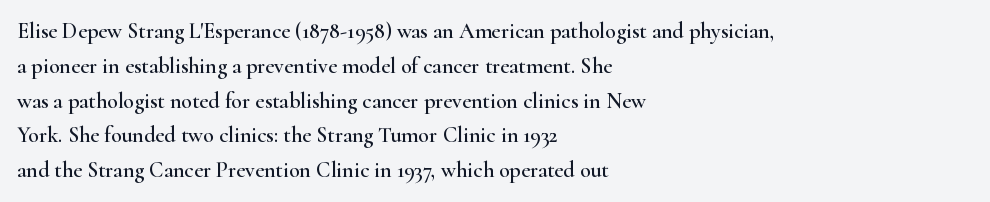
Q: Is the text italic (slanted)? A: No, it is upright.
Q: Is the text underlined? A: No.
Q: How is the paragraph aligned? A: Left-aligned.
Q: Is the spacing between letters normal or unusually wide? A: Normal.
Q: Is the spacing between lines tight, normal or loose? A: Normal.
